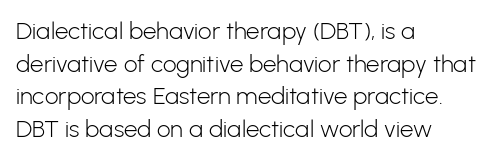
The image shows 24 px text type, upright; set left-aligned, normal line spacing (1.36x), normal letter spacing, not underlined.
